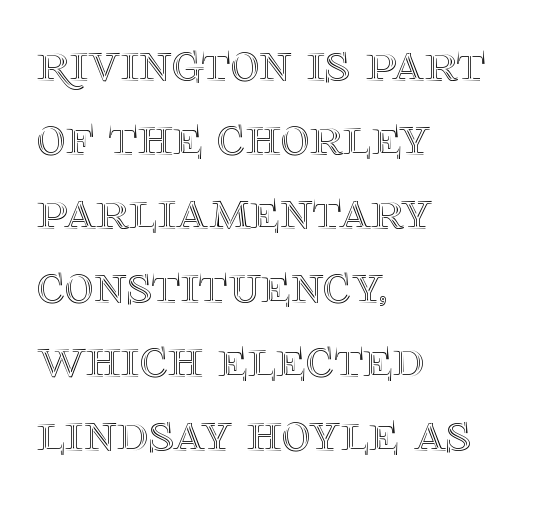
The lines in this sample share a left origin and differ only in where they stop. The passage shown stacks its lines at a standard gap. A typesetter would call this proportional, since set widths differ per character. Caption: standard tracking, unaltered. Quick note: underline off. It's the straight-up-and-down kind of type.
